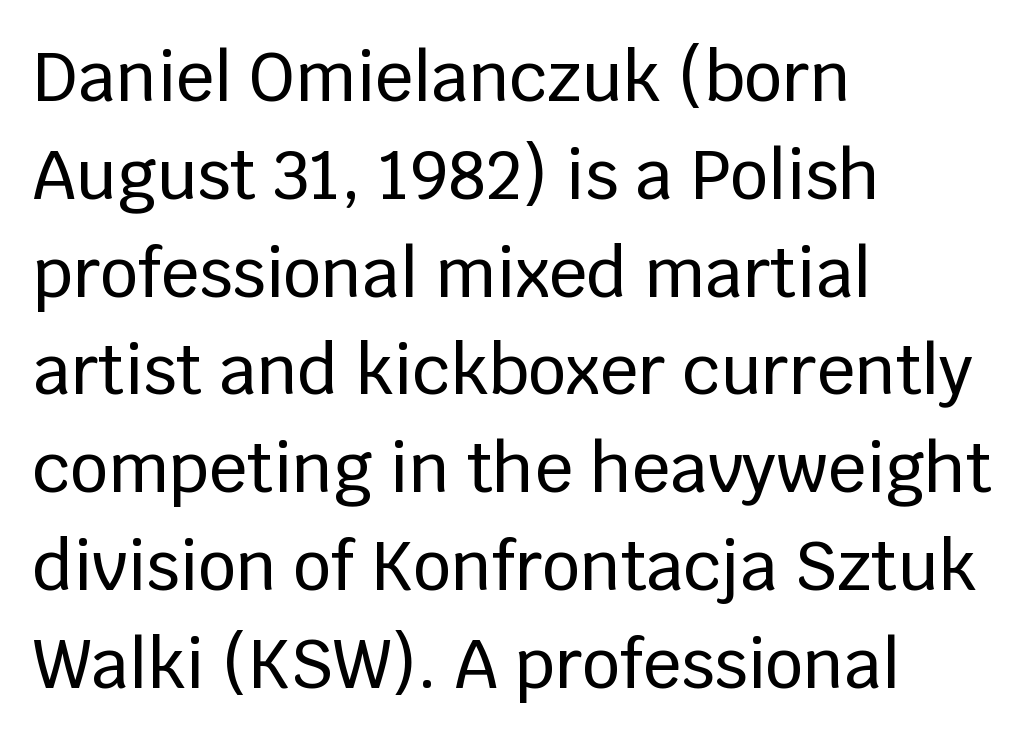
{"serif": "no", "italic": "no", "width": "normal", "stroke_contrast": "low", "x_height": "large", "monospaced": "no", "underline": "no", "align": "left", "line_spacing": "normal", "line_spacing_ratio": 1.46, "letter_spacing": "normal", "letter_spacing_em": 0.0, "glyph_px": 67}
